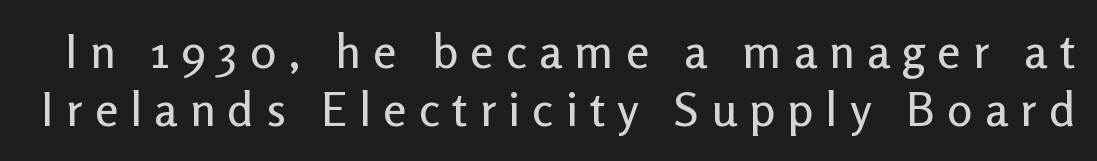
Glyph-to-glyph distance is far greater than everyday printed text. You could not count columns in this text — the font is proportionally spaced. It's the straight-up-and-down kind of type. Letters rest on an invisible, unmarked baseline.
